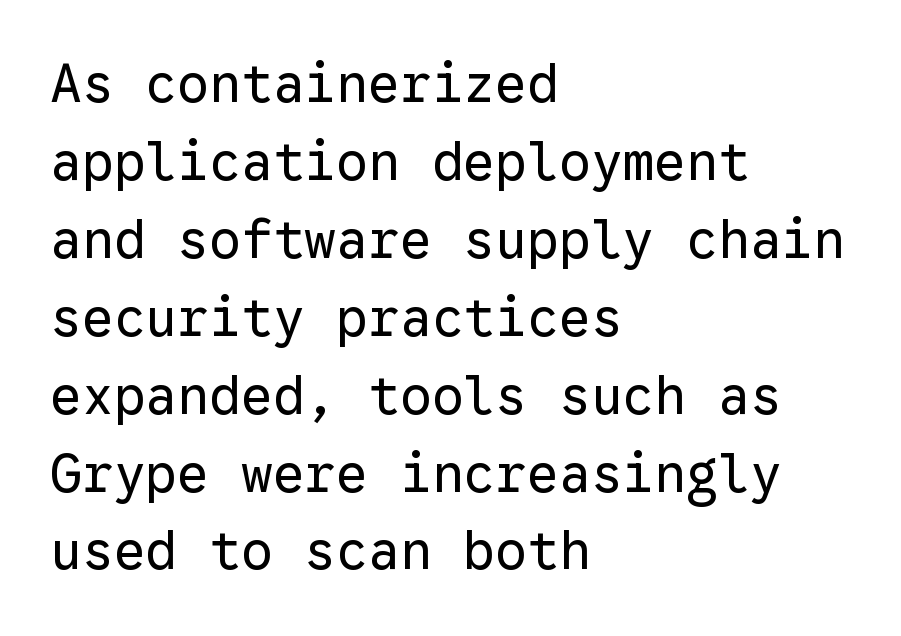
{"serif": "no", "italic": "no", "bold": "no", "weight": "regular", "width": "normal", "stroke_contrast": "low", "x_height": "medium", "monospaced": "yes", "underline": "no", "align": "left", "line_spacing": "normal", "line_spacing_ratio": 1.47, "letter_spacing": "normal", "letter_spacing_em": 0.0, "glyph_px": 53}
